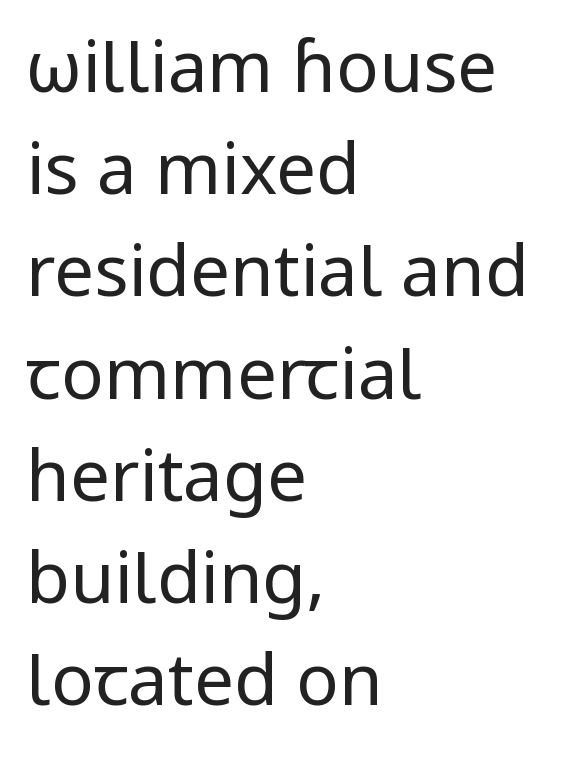
The image shows 71 px regular-weight sans-serif type, upright; set left-aligned, normal line spacing (1.44x), normal letter spacing, not underlined; low stroke contrast and a medium x-height.
